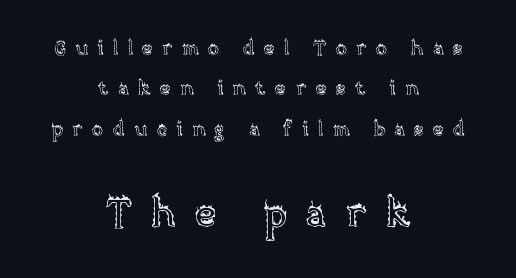
{"italic": "no", "width": "normal", "x_height": "large", "monospaced": "no", "underline": "no", "align": "center", "line_spacing": "loose", "line_spacing_ratio": 2.02, "letter_spacing": "wide", "letter_spacing_em": 0.47, "larger_block": "second", "size_ratio": 2.0, "glyph_px": 40}
